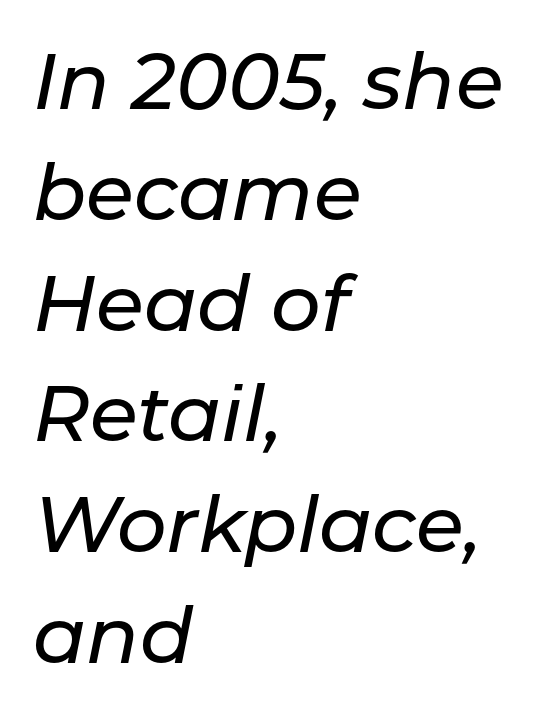
Q: Is the text italic (slanted)? A: Yes, it leans right by about 11 degrees.
Q: Is the text underlined? A: No.
Q: How is the paragraph aligned? A: Left-aligned.
Q: Is the spacing between letters normal or unusually wide? A: Normal.
Q: Is the spacing between lines tight, normal or loose? A: Normal.
Q: Width (condensed, normal, or wide)? A: Normal.
Q: Stroke contrast? A: Low.
Q: x-height? A: Medium.
Q: Monospaced? A: No.
